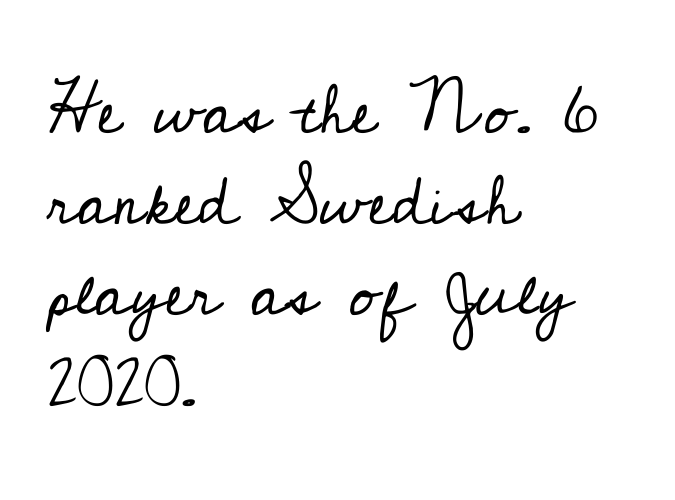
{"serif": "yes", "bold": "no", "weight": "regular", "width": "normal", "stroke_contrast": "low", "x_height": "small", "monospaced": "no", "underline": "no", "align": "left", "line_spacing": "normal", "line_spacing_ratio": 1.34, "letter_spacing": "normal", "letter_spacing_em": 0.0, "glyph_px": 68}
